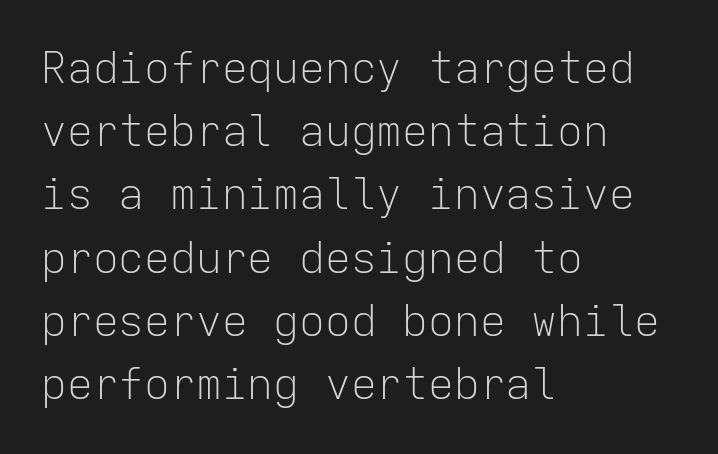
Think of a typewriter: that constant character pitch is what you see here. The passage shown stacks its lines at a standard gap. Unlike a traditional serif, this face leaves its strokes unadorned. The lettering holds an erect, upright posture throughout. The weight would be labelled regular, book, light, or lighter still.
